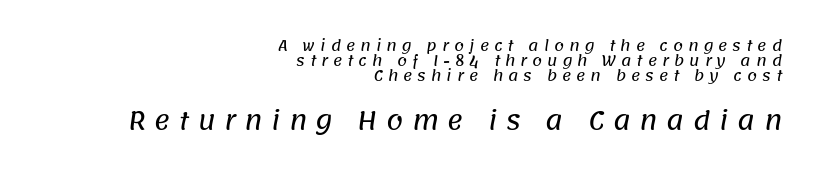
Q: Is the text underlined? A: No.
Q: How is the paragraph aligned? A: Right-aligned.
Q: Is the spacing between letters normal or unusually wide? A: Unusually wide.
Q: Is the spacing between lines tight, normal or loose? A: Tight.
Q: Which block of text is set in a larger size, the first (top) or the second (bottom)? A: The second (bottom) one.
